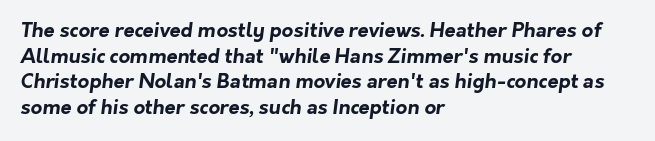
Q: Is the text bold? A: Yes.
Q: Is the text underlined? A: No.
Q: How is the paragraph aligned? A: Left-aligned.
Q: Is the spacing between letters normal or unusually wide? A: Normal.
Q: Is the spacing between lines tight, normal or loose? A: Normal.
